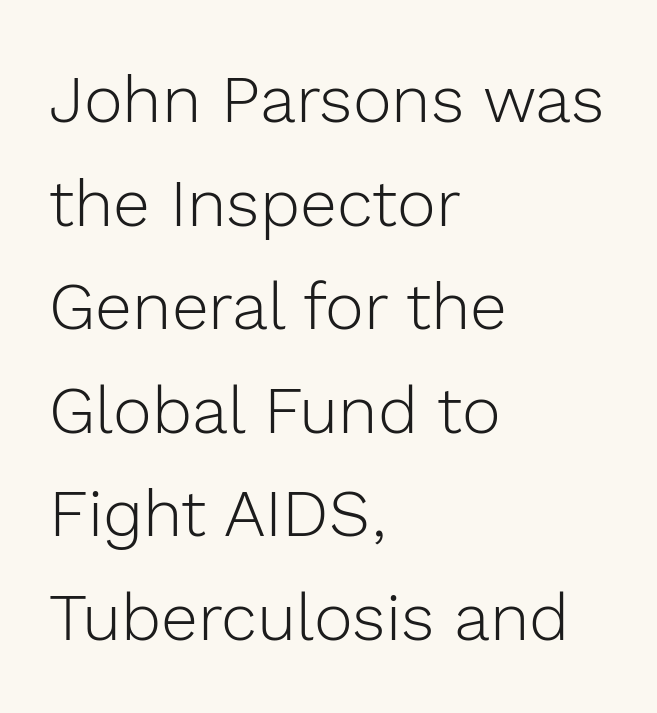
Each line starts at the same left margin while the right side varies. Here the designer chose a conventional face with non-uniform glyph widths. The gaps between neighbouring characters are ordinary and unremarkable. The string is rendered with underlining switched off. This rendering employs a face without finishing strokes, i.e., a sans-serif. The lettering holds an erect, upright posture throughout.
